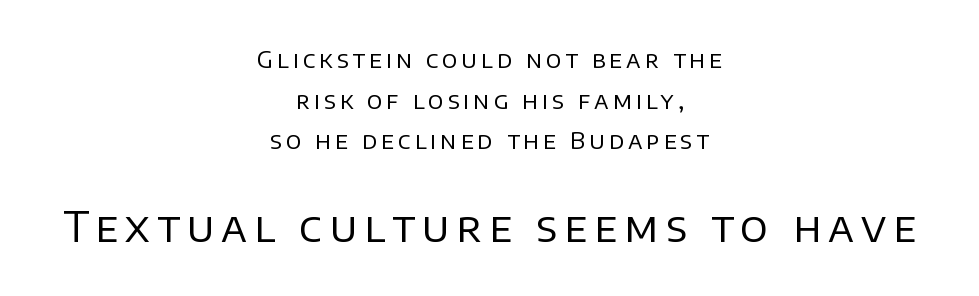
The image shows 41 px regular-weight sans-serif type, upright; set centered, line spacing 1.77x, not underlined; the second (bottom) block is 1.78x larger; low stroke contrast and a large x-height.
